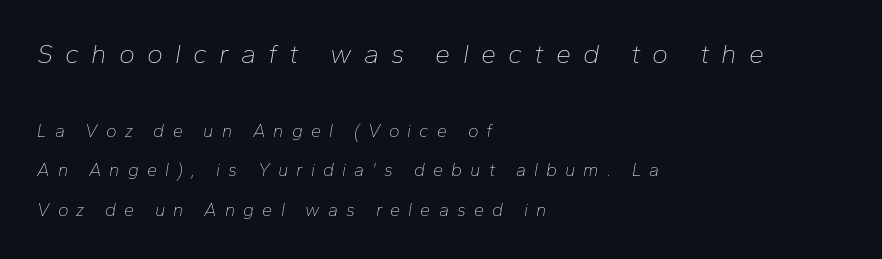
{"italic": "yes", "lean": "right", "slant_degrees": 10, "bold": "no", "underline": "no", "align": "left", "line_spacing": "loose", "line_spacing_ratio": 2.22, "letter_spacing": "wide", "letter_spacing_em": 0.45, "larger_block": "first", "size_ratio": 1.5, "glyph_px": 27}
